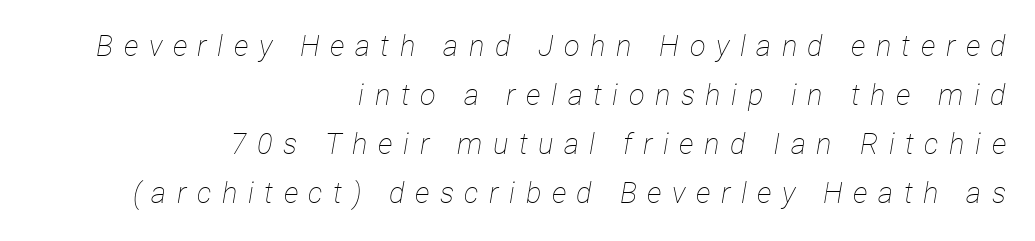
{"italic": "yes", "lean": "right", "slant_degrees": 12, "bold": "no", "weight": "thin", "width": "condensed", "stroke_contrast": "low", "x_height": "medium", "monospaced": "no", "underline": "no", "align": "right", "line_spacing": "normal", "line_spacing_ratio": 1.69, "letter_spacing": "wide", "letter_spacing_em": 0.36, "glyph_px": 29}
